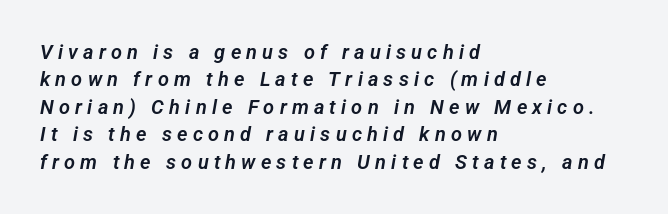
The image shows 20 px text type; set left-aligned, normal line spacing (1.37x), unusually wide letter spacing (+0.26 em), not underlined.
